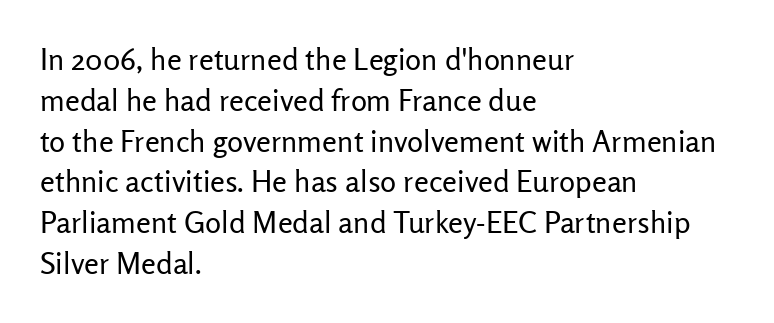
The image shows 30 px regular-weight sans-serif type, upright; set left-aligned, normal line spacing (1.36x), normal letter spacing, not underlined; low stroke contrast and a medium x-height.
